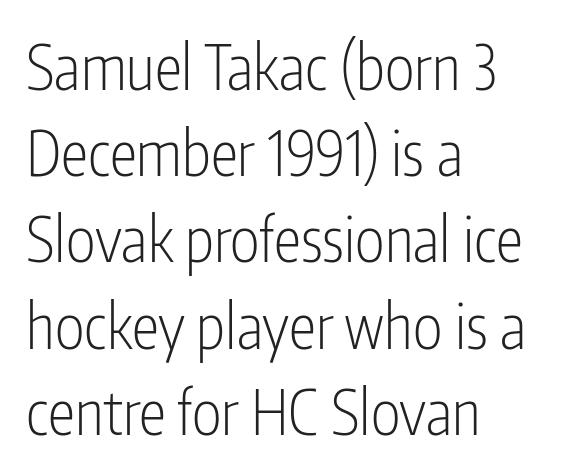
Q: Is the text bold? A: No.
Q: Is the text italic (slanted)? A: No, it is upright.
Q: Is the typeface a serif or a sans-serif typeface? A: Sans-serif.
Q: Is the text underlined? A: No.
Q: How is the paragraph aligned? A: Left-aligned.
Q: Is the spacing between letters normal or unusually wide? A: Normal.
Q: Is the spacing between lines tight, normal or loose? A: Normal.
Q: Width (condensed, normal, or wide)? A: Condensed.
Q: Stroke contrast? A: Low.
Q: x-height? A: Medium.
Q: Monospaced? A: No.
